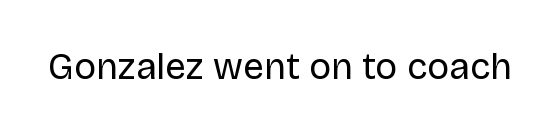
Q: Is the text bold? A: No.
Q: Is the text italic (slanted)? A: No, it is upright.
Q: Is the typeface a serif or a sans-serif typeface? A: Sans-serif.
Q: Is the text underlined? A: No.
Q: Is the spacing between letters normal or unusually wide? A: Normal.
Q: Width (condensed, normal, or wide)? A: Normal.
Q: Stroke contrast? A: Low.
Q: x-height? A: Large.
Q: Monospaced? A: No.
